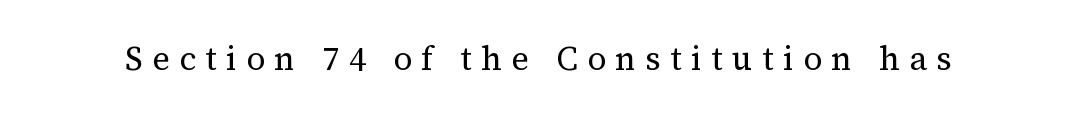
This is roman type, the default non-slanted kind. The rendering shows small feet on the letterforms — a serif design. Think of a printed novel: that variable character pitch is what you see here. A light-to-regular cut is what we see here. Spacing between characters has been opened up far beyond the box default. Decoration check: the copy has no underline.
